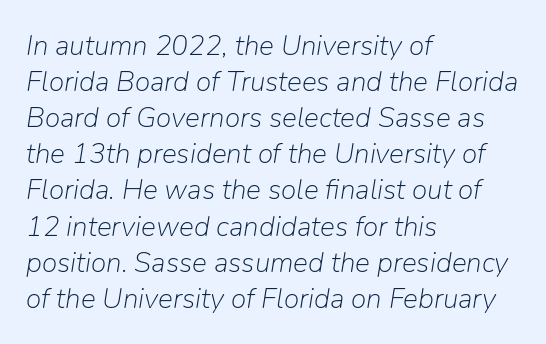
Q: Is the text bold? A: No.
Q: Is the text italic (slanted)? A: Yes, it leans right by about 9 degrees.
Q: Is the text underlined? A: No.
Q: How is the paragraph aligned? A: Left-aligned.
Q: Is the spacing between letters normal or unusually wide? A: Normal.
Q: Is the spacing between lines tight, normal or loose? A: Normal.
Q: Width (condensed, normal, or wide)? A: Normal.
Q: Stroke contrast? A: Low.
Q: x-height? A: Medium.
Q: Monospaced? A: No.
